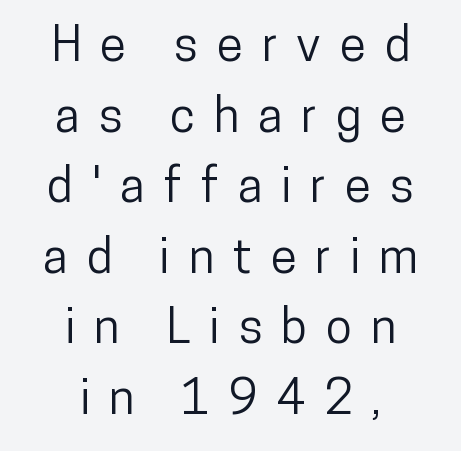
Honestly, the letter spacing is so wide it's the main thing you notice. Quick note: not italic, upright. Both edges are ragged and mirror each other, which tells us the setting is centered. Bare-footed words on every line.
